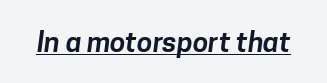
{"serif": "no", "width": "normal", "stroke_contrast": "low", "x_height": "medium", "monospaced": "no", "underline": "yes", "letter_spacing": "normal", "letter_spacing_em": 0.0, "glyph_px": 28}
